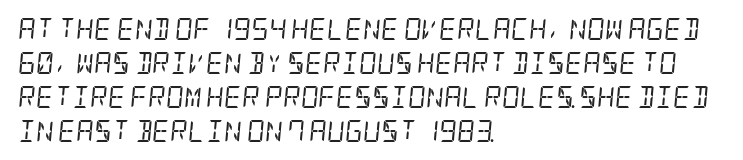
The image shows 22 px text type, italic (leaning right); set left-aligned, normal line spacing (1.54x), normal letter spacing, not underlined.
